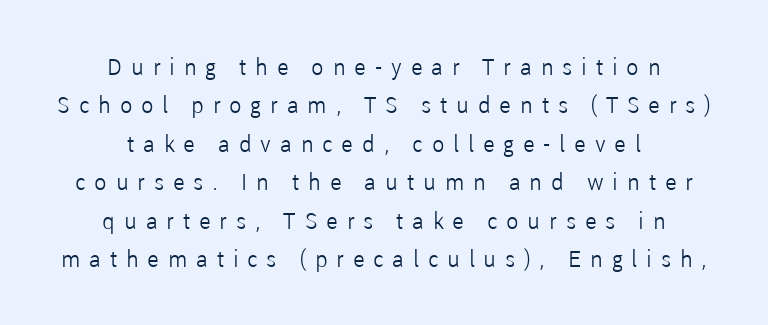
Q: Is the text bold? A: No.
Q: Is the text italic (slanted)? A: No, it is upright.
Q: Is the text underlined? A: No.
Q: How is the paragraph aligned? A: Centered.
Q: Is the spacing between letters normal or unusually wide? A: Unusually wide.
Q: Is the spacing between lines tight, normal or loose? A: Normal.
